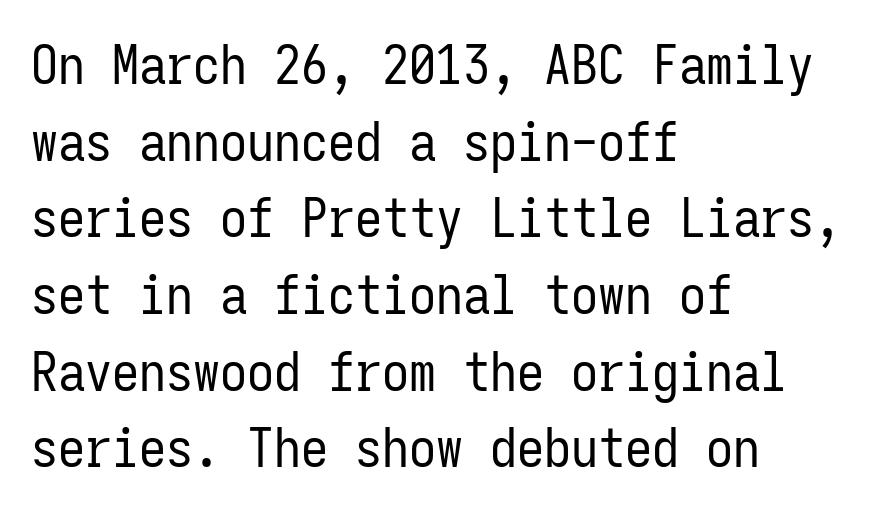
Q: Is the text bold? A: No.
Q: Is the text italic (slanted)? A: No, it is upright.
Q: Is the typeface a serif or a sans-serif typeface? A: Sans-serif.
Q: Is the text underlined? A: No.
Q: How is the paragraph aligned? A: Left-aligned.
Q: Is the spacing between letters normal or unusually wide? A: Normal.
Q: Is the spacing between lines tight, normal or loose? A: Normal.
Q: Width (condensed, normal, or wide)? A: Condensed.
Q: Stroke contrast? A: Low.
Q: x-height? A: Medium.
Q: Monospaced? A: Yes.
